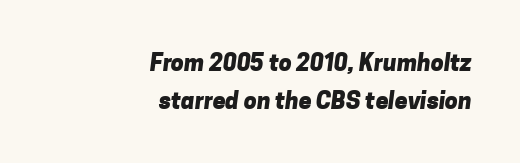
Q: Is the text bold? A: Yes.
Q: Is the text underlined? A: No.
Q: How is the paragraph aligned? A: Right-aligned.
Q: Is the spacing between letters normal or unusually wide? A: Normal.
Q: Is the spacing between lines tight, normal or loose? A: Normal.
